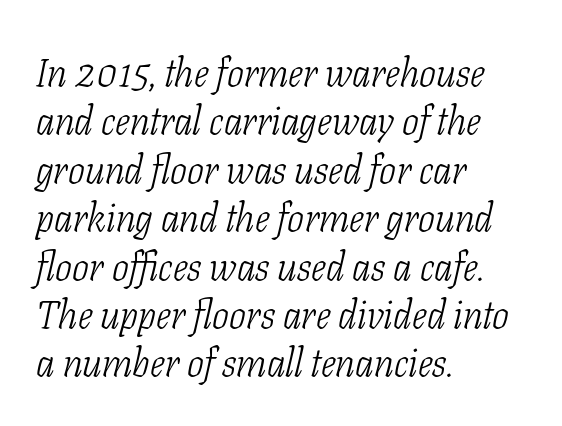
Each letter's strokes conclude with small projecting serifs. The passage is arranged the way most books set body copy — flush left. Looking at the ascenders, they clearly lean. Is this a fixed-width face? No — the glyphs have proportional, varying widths.
